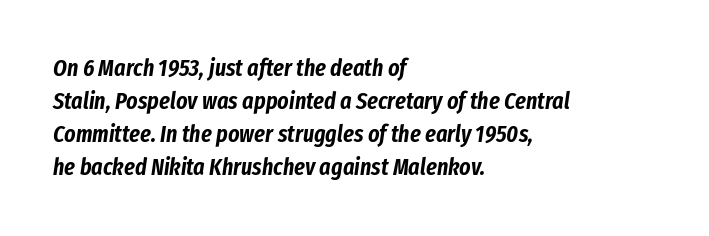
Q: Is the text italic (slanted)? A: Yes, it leans right by about 8 degrees.
Q: Is the text underlined? A: No.
Q: How is the paragraph aligned? A: Left-aligned.
Q: Is the spacing between letters normal or unusually wide? A: Normal.
Q: Is the spacing between lines tight, normal or loose? A: Normal.
